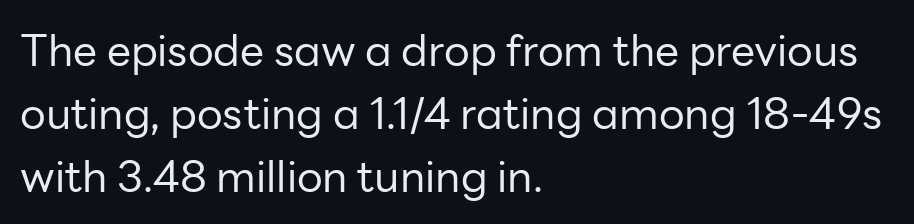
Note the varied advance widths — an 'i' is clearly narrower than an 'm'. Rendered with straight, roman letterforms. Lines of text with bare space underneath. In terms of letterspacing, this is plain default setting. Unlike a traditional serif, this face leaves its strokes unadorned. The cut favours lightness, reaching ordinary text weight at its darkest.
